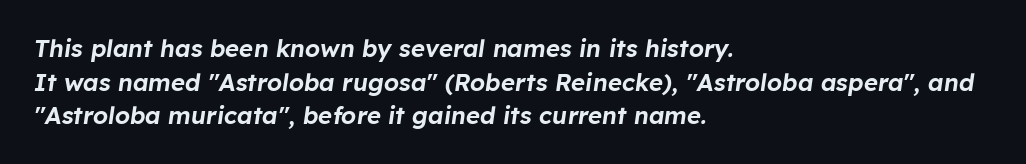
Glyph-to-glyph distance matches everyday printed text. The line-height multiplier appears to be the usual default. Short and long lines alike share a common starting point at left. A bare baseline throughout the passage.
